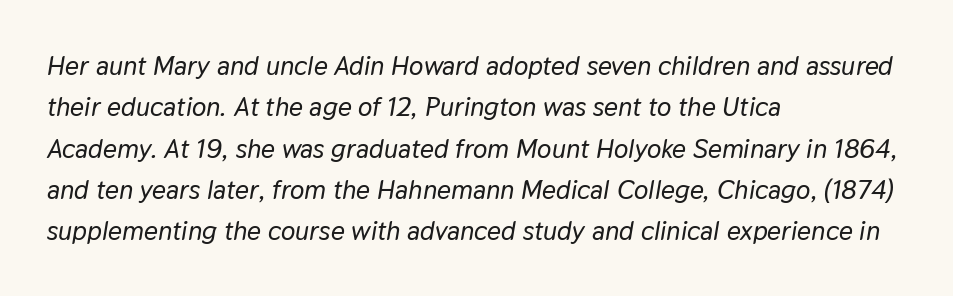
Q: Is the text italic (slanted)? A: Yes, it leans right by about 9 degrees.
Q: Is the text underlined? A: No.
Q: How is the paragraph aligned? A: Left-aligned.
Q: Is the spacing between letters normal or unusually wide? A: Normal.
Q: Is the spacing between lines tight, normal or loose? A: Normal.
